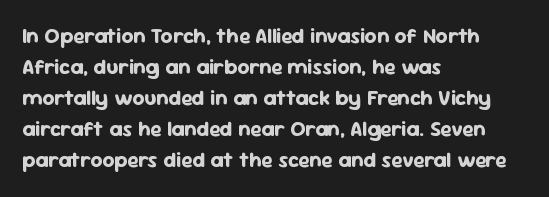
The image shows 21 px bold type, upright; set left-aligned, normal line spacing (1.48x), normal letter spacing, not underlined.
